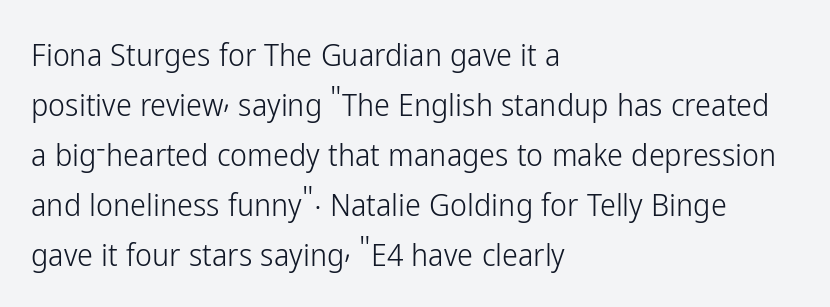
The image shows 32 px light, condensed sans-serif type, upright; set left-aligned, normal line spacing (1.56x), normal letter spacing, not underlined; low stroke contrast and a medium x-height.
